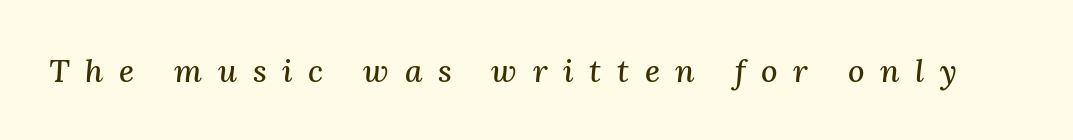
The image shows 32 px serif type, italic (leaning right); set unusually wide letter spacing (+0.49 em), not underlined; medium stroke contrast and a medium x-height.
